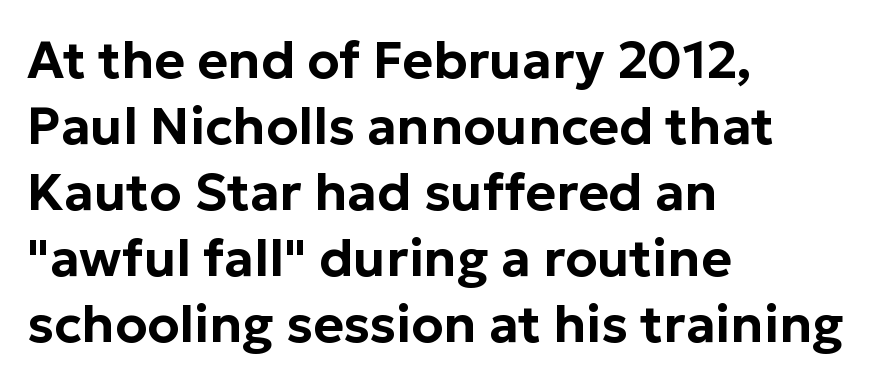
A typesetter would call this proportional, since set widths differ per character. Interline gaps are of average width in this sample. The characters display no serif detailing; their extremities are plain. The face used here is rendered with its standard letterfit.
